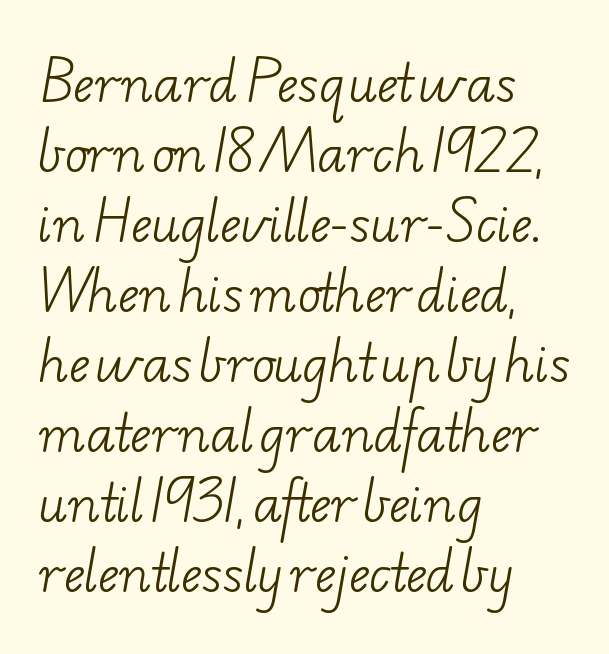
The image shows 49 px light, wide serif type; set left-aligned, normal line spacing (1.43x), normal letter spacing, not underlined; low stroke contrast and a small x-height.
